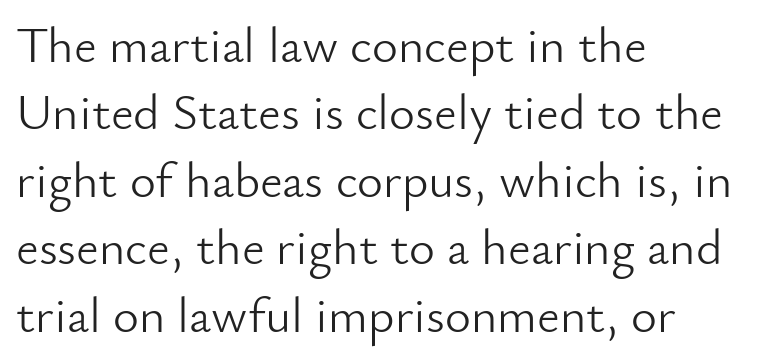
Q: Is the text bold? A: No.
Q: Is the text italic (slanted)? A: No, it is upright.
Q: Is the typeface a serif or a sans-serif typeface? A: Sans-serif.
Q: Is the text underlined? A: No.
Q: How is the paragraph aligned? A: Left-aligned.
Q: Is the spacing between letters normal or unusually wide? A: Normal.
Q: Is the spacing between lines tight, normal or loose? A: Normal.
Q: Width (condensed, normal, or wide)? A: Normal.
Q: Stroke contrast? A: Low.
Q: x-height? A: Small.
Q: Monospaced? A: No.
